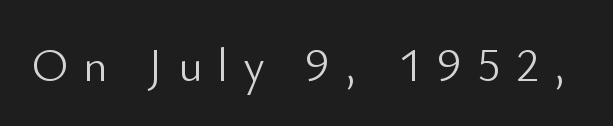
{"serif": "no", "italic": "no", "bold": "no", "weight": "light", "width": "normal", "stroke_contrast": "low", "x_height": "small", "monospaced": "no", "underline": "no", "letter_spacing": "wide", "letter_spacing_em": 0.31, "glyph_px": 47}
